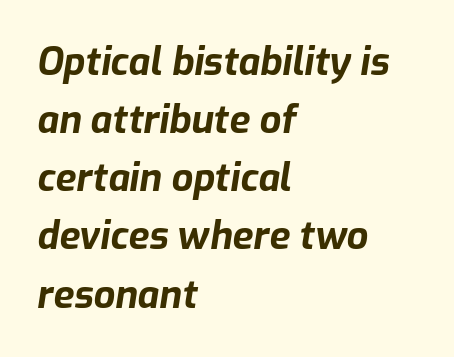
The space beneath each line is pristine and unruled. Is the block centered? No — it sits flush against the left margin. What stands out about the letter spacing? Nothing — it is the standard amount. Looks like regular typesetting: each glyph gets only the width it needs. The glyphs look as if they've been sheared to an angle.
